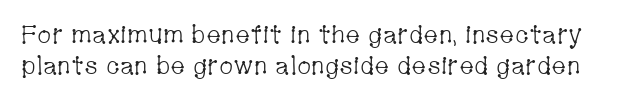
Q: Is the text bold? A: No.
Q: Is the text italic (slanted)? A: No, it is upright.
Q: Is the text underlined? A: No.
Q: Is the spacing between letters normal or unusually wide? A: Normal.
